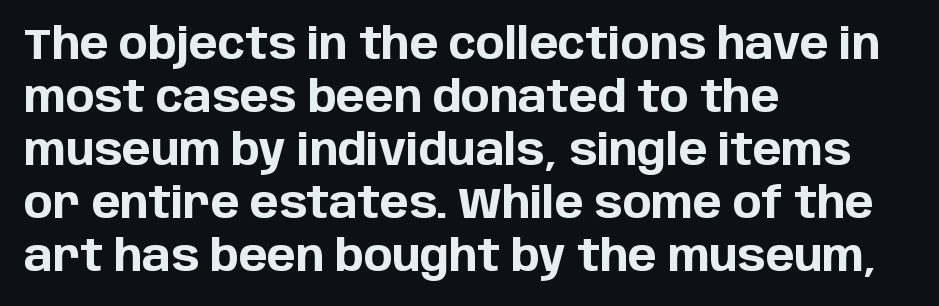
Q: Is the text bold? A: Yes.
Q: Is the text italic (slanted)? A: No, it is upright.
Q: Is the typeface a serif or a sans-serif typeface? A: Sans-serif.
Q: Is the text underlined? A: No.
Q: How is the paragraph aligned? A: Left-aligned.
Q: Is the spacing between letters normal or unusually wide? A: Normal.
Q: Width (condensed, normal, or wide)? A: Normal.
Q: Stroke contrast? A: Low.
Q: x-height? A: Large.
Q: Monospaced? A: No.
